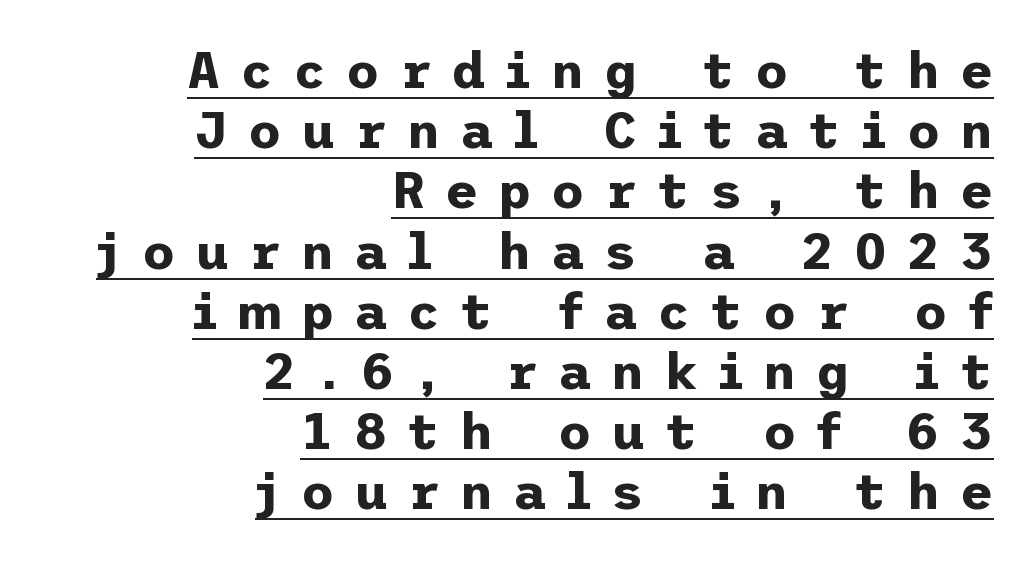
The image shows 51 px bold sans-serif type, upright; set right-aligned, line spacing 1.18x, unusually wide letter spacing (+0.39 em), underlined; low stroke contrast and a medium x-height.
